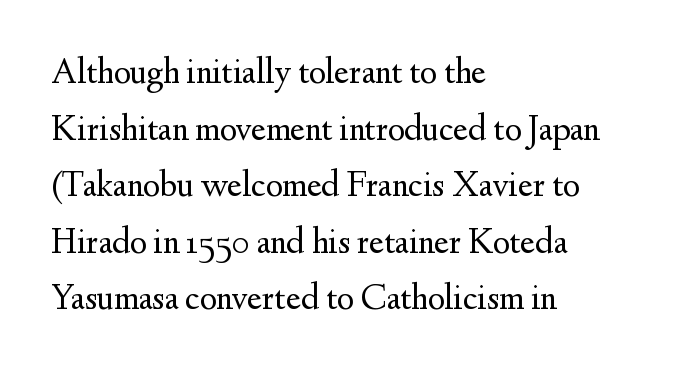
Q: Is the text bold? A: No.
Q: Is the text italic (slanted)? A: No, it is upright.
Q: Is the typeface a serif or a sans-serif typeface? A: Serif.
Q: Is the text underlined? A: No.
Q: How is the paragraph aligned? A: Left-aligned.
Q: Is the spacing between letters normal or unusually wide? A: Normal.
Q: Is the spacing between lines tight, normal or loose? A: Normal.
Q: Width (condensed, normal, or wide)? A: Normal.
Q: Stroke contrast? A: Medium.
Q: x-height? A: Small.
Q: Monospaced? A: No.
